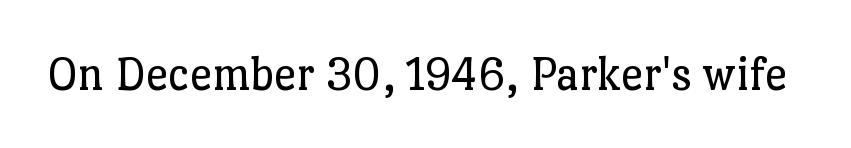
Q: Is the text bold? A: No.
Q: Is the text italic (slanted)? A: No, it is upright.
Q: Is the typeface a serif or a sans-serif typeface? A: Serif.
Q: Is the text underlined? A: No.
Q: Is the spacing between letters normal or unusually wide? A: Normal.
Q: Width (condensed, normal, or wide)? A: Normal.
Q: Stroke contrast? A: Low.
Q: x-height? A: Medium.
Q: Monospaced? A: No.
